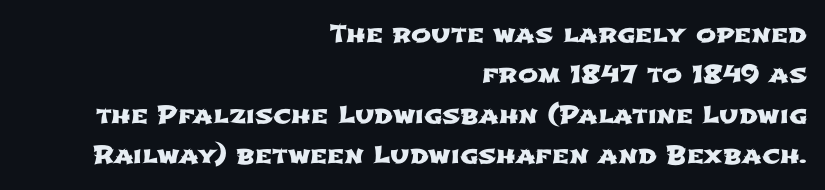
{"underline": "no", "align": "right", "line_spacing": "normal", "line_spacing_ratio": 1.68, "letter_spacing": "normal", "letter_spacing_em": 0.0, "glyph_px": 24}
